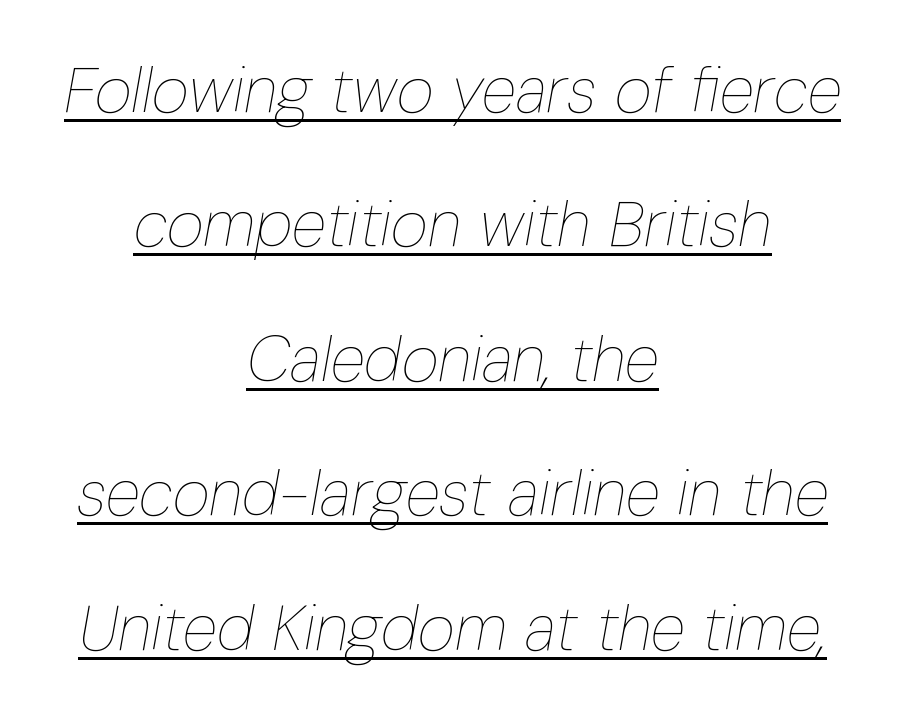
Q: Is the text bold? A: No.
Q: Is the text italic (slanted)? A: Yes, it leans right by about 10 degrees.
Q: Is the text underlined? A: Yes.
Q: How is the paragraph aligned? A: Centered.
Q: Is the spacing between letters normal or unusually wide? A: Normal.
Q: Is the spacing between lines tight, normal or loose? A: Loose.
Q: Width (condensed, normal, or wide)? A: Condensed.
Q: Stroke contrast? A: Low.
Q: x-height? A: Medium.
Q: Monospaced? A: No.
